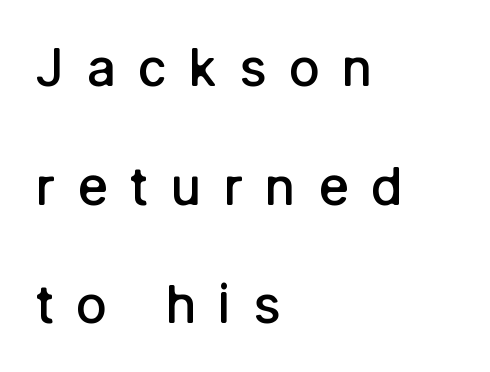
Letters rest on an invisible, unmarked baseline. Posture: straight, roman, zero tilt. A student would call this left alignment; a typographer would say flush left, rag right. Someone cranked the tracking dial way up on this one. Weight: semibold (demi).
